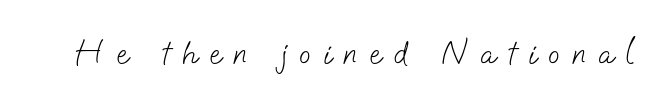
The image shows 34 px light sans-serif type; set unusually wide letter spacing (+0.36 em), not underlined; low stroke contrast and a small x-height.
